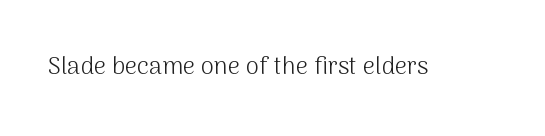
Q: Is the text bold? A: No.
Q: Is the text italic (slanted)? A: No, it is upright.
Q: Is the text underlined? A: No.
Q: Is the spacing between letters normal or unusually wide? A: Normal.
